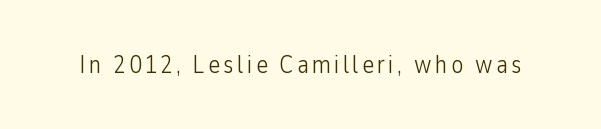
The image shows 25 px text type, upright; set not underlined.
